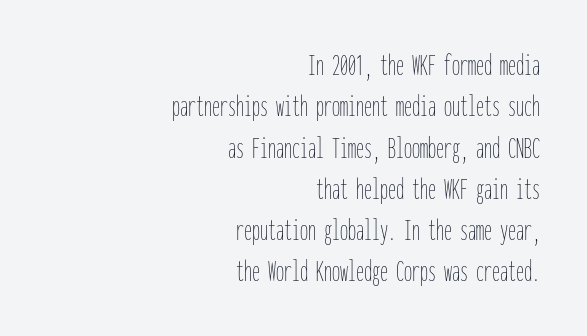
Q: Is the text bold? A: No.
Q: Is the text italic (slanted)? A: No, it is upright.
Q: Is the text underlined? A: No.
Q: How is the paragraph aligned? A: Right-aligned.
Q: Is the spacing between letters normal or unusually wide? A: Normal.
Q: Is the spacing between lines tight, normal or loose? A: Normal.
Q: Width (condensed, normal, or wide)? A: Condensed.
Q: Stroke contrast? A: Low.
Q: x-height? A: Medium.
Q: Monospaced? A: Yes.
